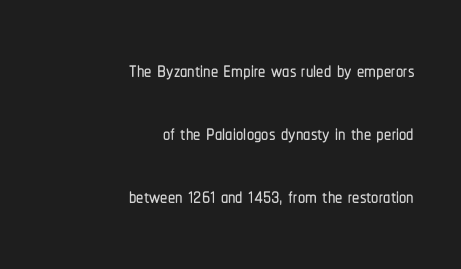
{"serif": "no", "italic": "no", "width": "condensed", "stroke_contrast": "low", "x_height": "medium", "monospaced": "no", "underline": "no", "align": "right", "line_spacing": "loose", "line_spacing_ratio": 2.18, "letter_spacing": "normal", "letter_spacing_em": 0.0, "glyph_px": 29}
